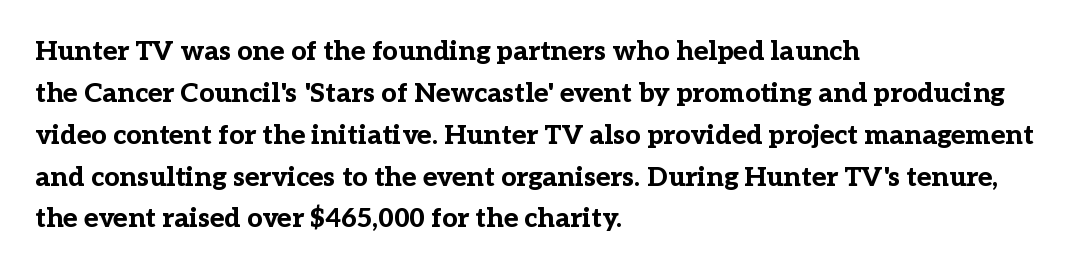
{"italic": "no", "bold": "yes", "underline": "no", "align": "left", "line_spacing": "normal", "line_spacing_ratio": 1.55, "letter_spacing": "normal", "letter_spacing_em": 0.0, "glyph_px": 27}
